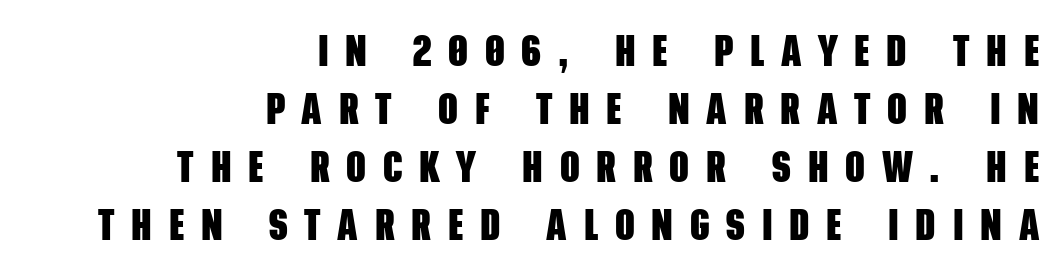
{"serif": "no", "bold": "yes", "weight": "heavy", "width": "condensed", "stroke_contrast": "low", "x_height": "large", "monospaced": "no", "underline": "no", "align": "right", "line_spacing": "normal", "line_spacing_ratio": 1.35, "letter_spacing": "wide", "letter_spacing_em": 0.39, "glyph_px": 43}
